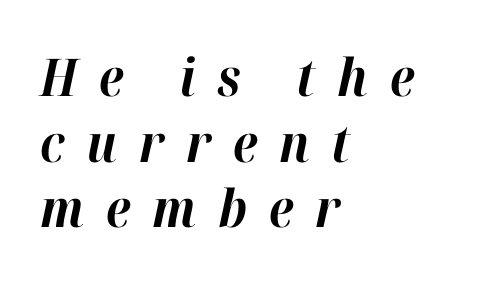
Underlining? Definitely not there. The ragged edge is on the right, which tells us the setting is flush left. Characters are canted at an angle relative to the baseline's perpendicular. The letters advance in unequal steps, a hallmark of proportional type.
